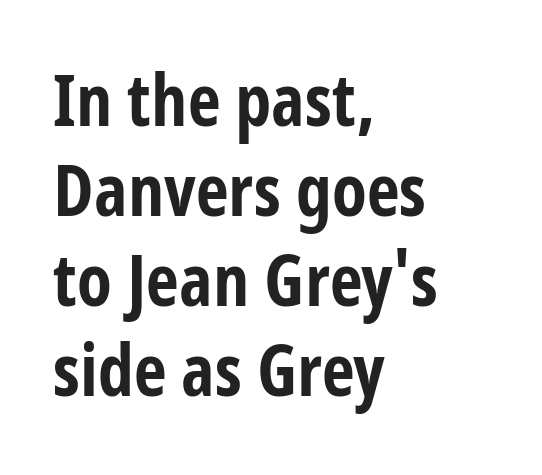
Q: Is the text bold? A: Yes.
Q: Is the text italic (slanted)? A: No, it is upright.
Q: Is the typeface a serif or a sans-serif typeface? A: Sans-serif.
Q: Is the text underlined? A: No.
Q: How is the paragraph aligned? A: Left-aligned.
Q: Is the spacing between letters normal or unusually wide? A: Normal.
Q: Is the spacing between lines tight, normal or loose? A: Normal.
Q: Width (condensed, normal, or wide)? A: Condensed.
Q: Stroke contrast? A: Low.
Q: x-height? A: Medium.
Q: Monospaced? A: No.
